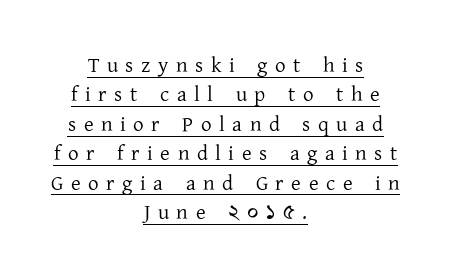
Weight: not bold — regular or lighter. The tracking reads as deliberately expanded to a designer's eye. In terms of leading, this rendering sits right in the middle. In terms of posture, this sample is upright. Like a heading marked for emphasis, these lines bear an underscore.
